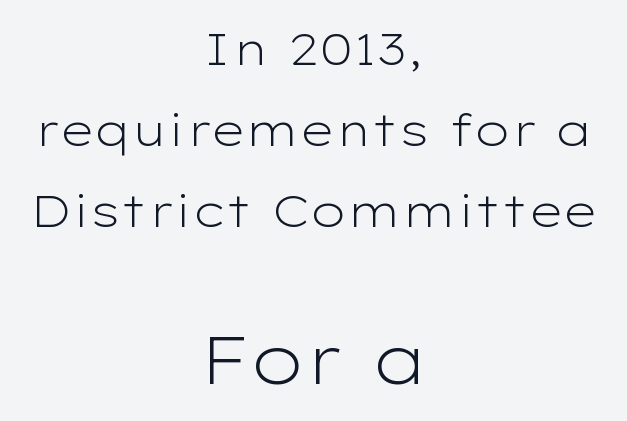
{"serif": "no", "italic": "no", "bold": "no", "weight": "light", "width": "wide", "stroke_contrast": "low", "x_height": "medium", "monospaced": "no", "underline": "no", "align": "center", "line_spacing_ratio": 1.8, "letter_spacing": "normal", "letter_spacing_em": 0.0, "larger_block": "second", "size_ratio": 1.49, "glyph_px": 67}
